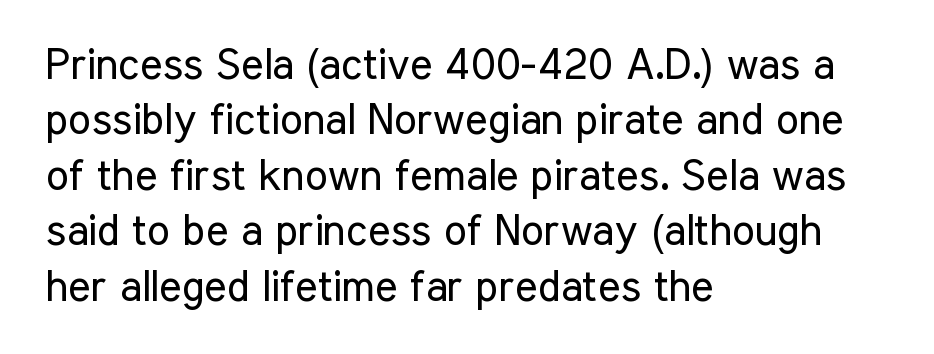
This rendering employs a face without finishing strokes, i.e., a sans-serif. This sample uses an upright cut, with every glyph sitting square on the baseline. The paragraph shown leans on its left margin. Words appear dense and cohesive because spacing is normal. Varying glyph widths throughout — classic text-font behaviour.
